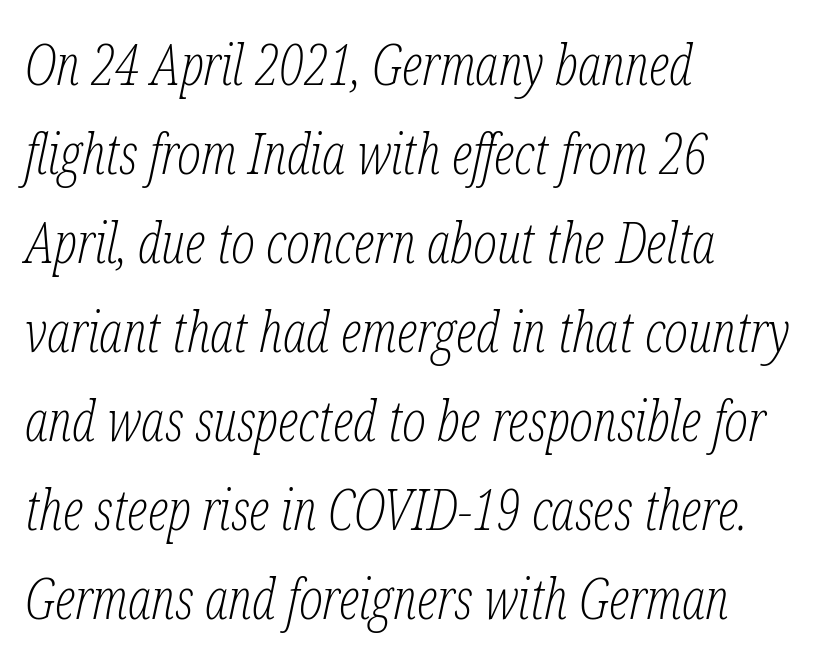
{"serif": "yes", "italic": "yes", "lean": "right", "slant_degrees": 12, "bold": "no", "weight": "light", "width": "condensed", "stroke_contrast": "low", "x_height": "medium", "monospaced": "no", "underline": "no", "align": "left", "line_spacing": "normal", "line_spacing_ratio": 1.59, "letter_spacing": "normal", "letter_spacing_em": 0.0, "glyph_px": 56}
